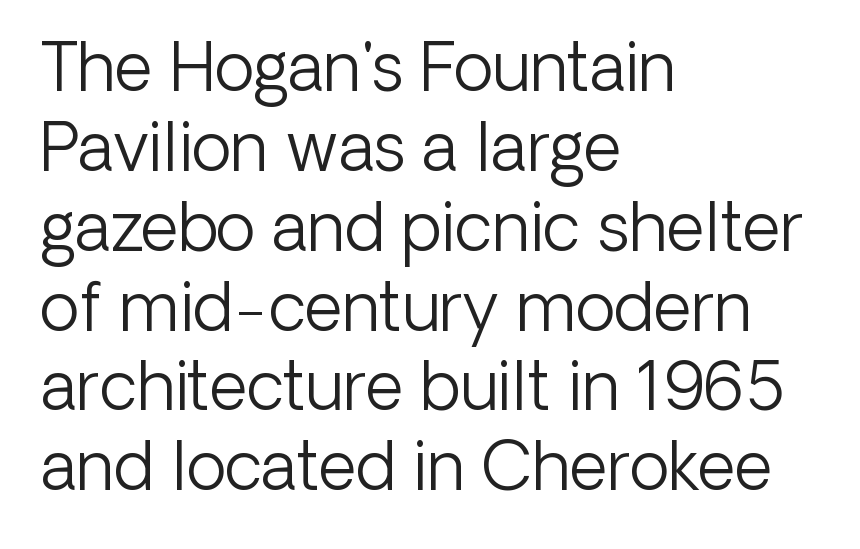
The typography opts for an upright posture over an oblique one. The lines in this sample share a left origin and differ only in where they stop. Think of a printed novel: that variable character pitch is what you see here. No extra tracking has been applied to these lines. The passage shown is not underscored anywhere. Are there feet on the stems? There aren't — it's a sans.
